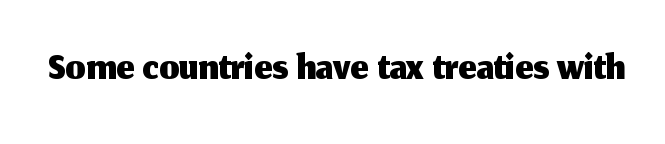
Think of a printed novel: that variable character pitch is what you see here. Font category for this specimen: sans-serif. Is there any slant? The stems are plumb. The zone under the glyphs is completely vacant.
